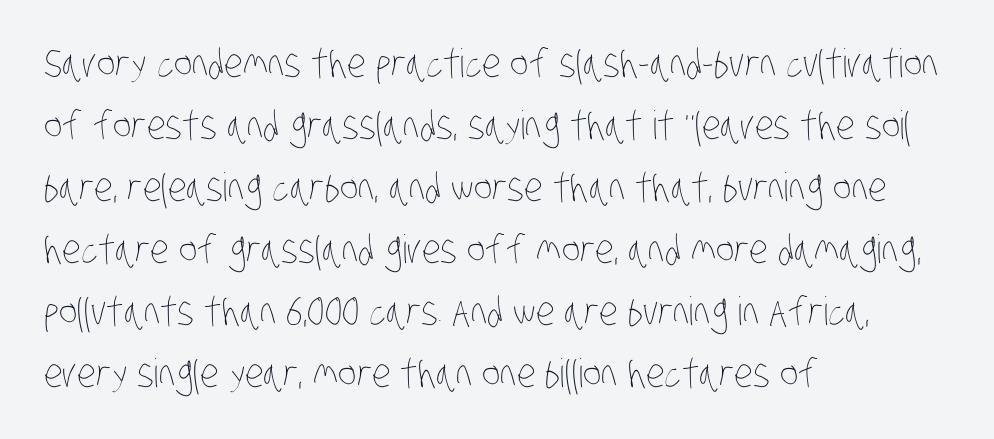
The image shows 39 px thin, condensed type; set left-aligned, normal line spacing (1.59x), normal letter spacing, not underlined; low stroke contrast and a large x-height.
